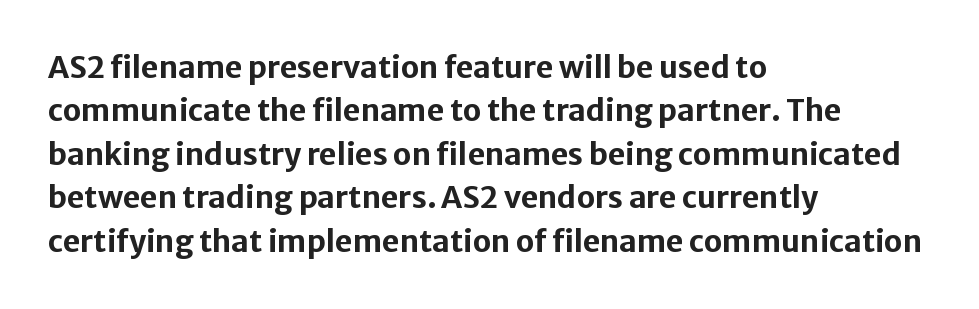
The image shows 30 px bold sans-serif type, upright; set left-aligned, normal line spacing (1.45x), normal letter spacing, not underlined; low stroke contrast and a medium x-height.
